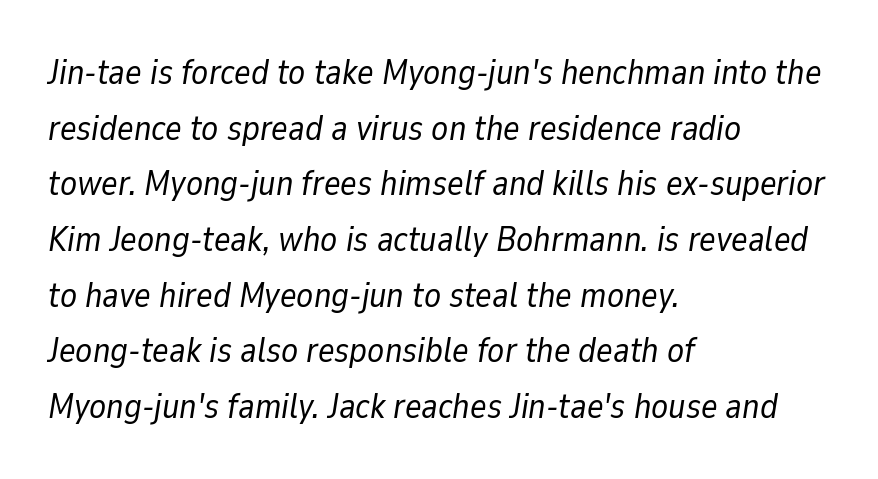
The image shows 35 px regular-weight type, italic (leaning right); set left-aligned, normal line spacing (1.59x), normal letter spacing, not underlined; low stroke contrast and a medium x-height.
